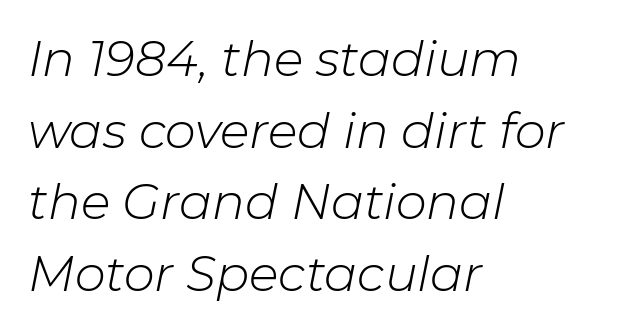
Q: Is the text bold? A: No.
Q: Is the text italic (slanted)? A: Yes, it leans right by about 11 degrees.
Q: Is the text underlined? A: No.
Q: How is the paragraph aligned? A: Left-aligned.
Q: Is the spacing between letters normal or unusually wide? A: Normal.
Q: Is the spacing between lines tight, normal or loose? A: Normal.
Q: Width (condensed, normal, or wide)? A: Normal.
Q: Stroke contrast? A: Low.
Q: x-height? A: Medium.
Q: Monospaced? A: No.
